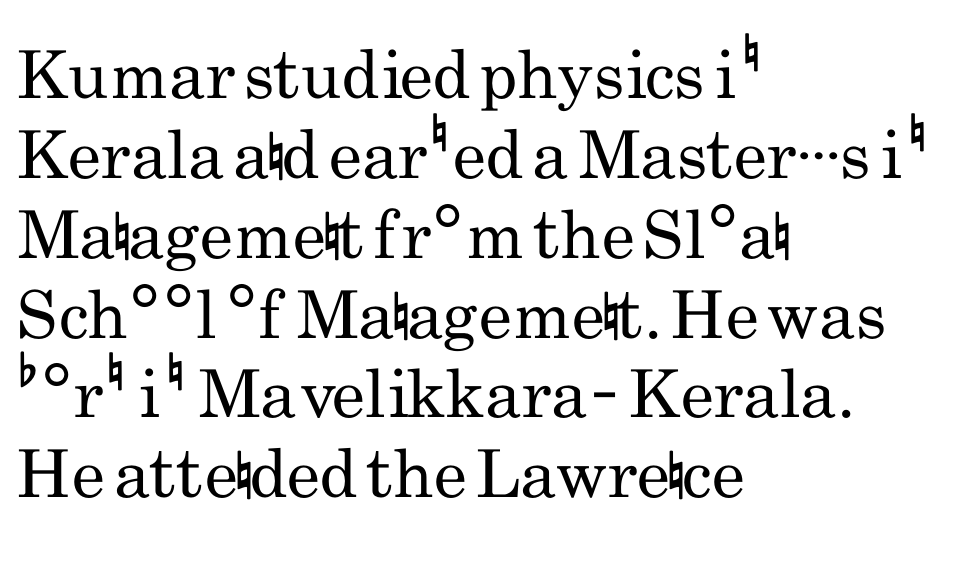
Unmarked baselines from the first word to the last. Is there any slant? The stems are plumb. Each line starts at the same left margin while the right side varies. The passage shown is typeset with a sans-serif family. The face used here is proportionally spaced, like ordinary book or web type. Weight: in the light-to-regular range.
